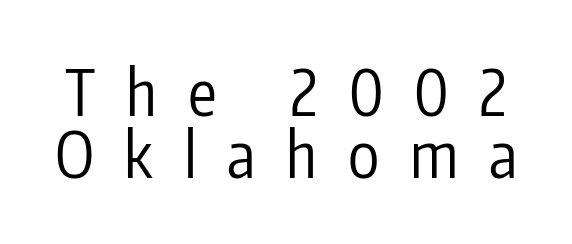
This reads as an unemphasized weight, regular at the heaviest. Tracking here is generous; glyphs stand well apart from one another. Spacing verdict: proportional, widths tailored to each character. Posture: vertical.
